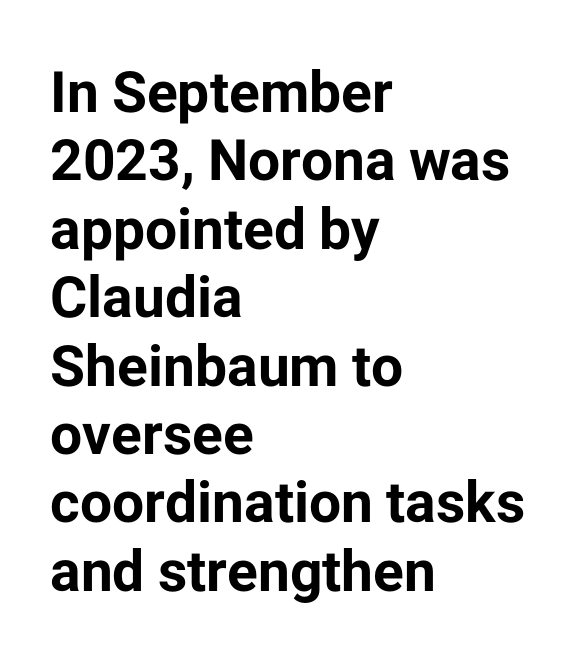
{"serif": "no", "italic": "no", "bold": "yes", "weight": "bold", "width": "normal", "stroke_contrast": "low", "x_height": "medium", "monospaced": "no", "underline": "no", "align": "left", "line_spacing_ratio": 1.2, "letter_spacing": "normal", "letter_spacing_em": 0.0, "glyph_px": 57}
